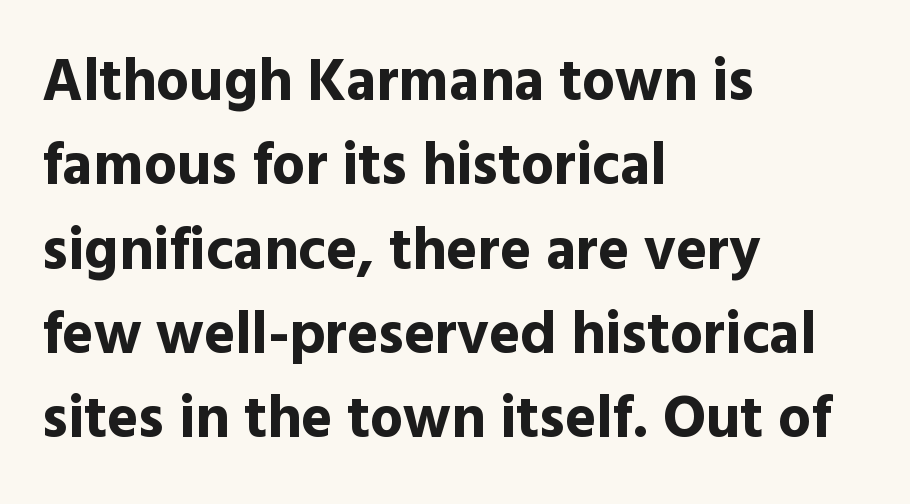
Q: Is the text bold? A: Yes.
Q: Is the text italic (slanted)? A: No, it is upright.
Q: Is the typeface a serif or a sans-serif typeface? A: Sans-serif.
Q: Is the text underlined? A: No.
Q: How is the paragraph aligned? A: Left-aligned.
Q: Is the spacing between letters normal or unusually wide? A: Normal.
Q: Is the spacing between lines tight, normal or loose? A: Normal.
Q: Width (condensed, normal, or wide)? A: Normal.
Q: x-height? A: Medium.
Q: Monospaced? A: No.
